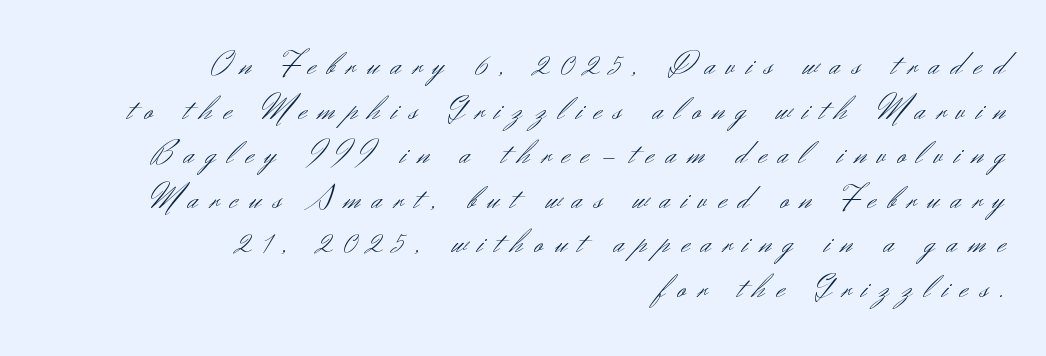
Each new line begins a customary step beneath the previous one. The zone under the glyphs is completely vacant. The face used here is a sans, in the tradition of grotesques and geometrics. Tracking here is generous; glyphs stand well apart from one another. Line ends are locked; line starts wander. Nothing heavy about these letters — not bold at all.
